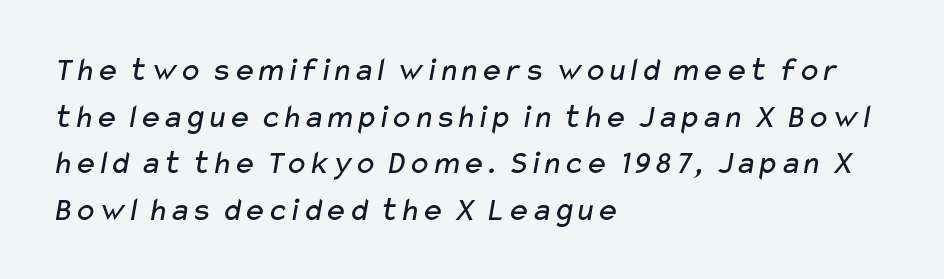
{"serif": "no", "bold": "no", "weight": "regular", "width": "wide", "stroke_contrast": "low", "x_height": "medium", "monospaced": "no", "underline": "no", "align": "left", "line_spacing": "normal", "line_spacing_ratio": 1.37, "letter_spacing": "normal", "letter_spacing_em": 0.0, "glyph_px": 34}
